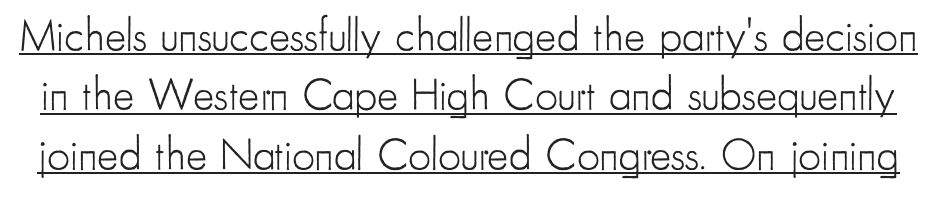
{"serif": "no", "italic": "no", "bold": "no", "weight": "light", "width": "condensed", "stroke_contrast": "low", "x_height": "small", "monospaced": "no", "underline": "yes", "line_spacing": "normal", "line_spacing_ratio": 1.32, "letter_spacing": "normal", "letter_spacing_em": 0.0, "glyph_px": 45}
